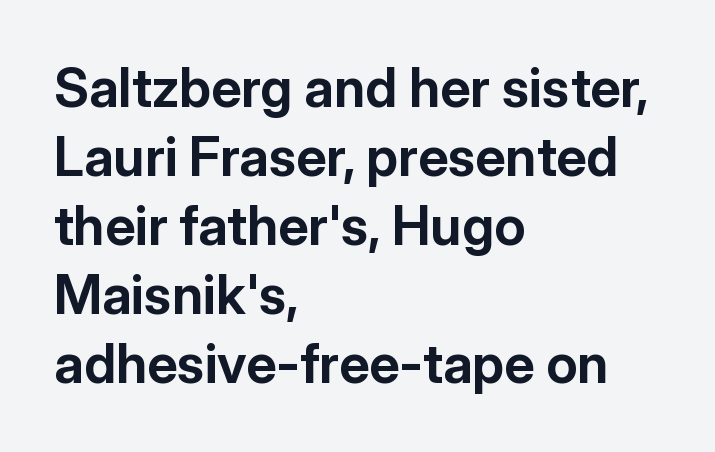
The image shows 54 px bold sans-serif type, upright; set left-aligned, normal line spacing (1.28x), normal letter spacing, not underlined; low stroke contrast and a medium x-height.
